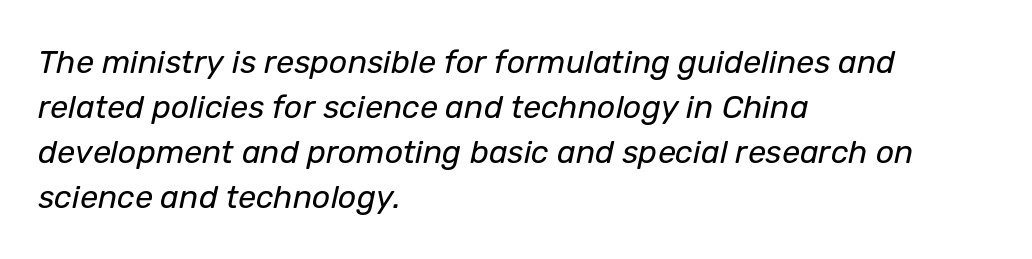
Q: Is the text bold? A: No.
Q: Is the text italic (slanted)? A: Yes, it leans right by about 12 degrees.
Q: Is the text underlined? A: No.
Q: How is the paragraph aligned? A: Left-aligned.
Q: Is the spacing between letters normal or unusually wide? A: Normal.
Q: Is the spacing between lines tight, normal or loose? A: Normal.
Q: Width (condensed, normal, or wide)? A: Normal.
Q: Stroke contrast? A: Low.
Q: x-height? A: Medium.
Q: Monospaced? A: No.
